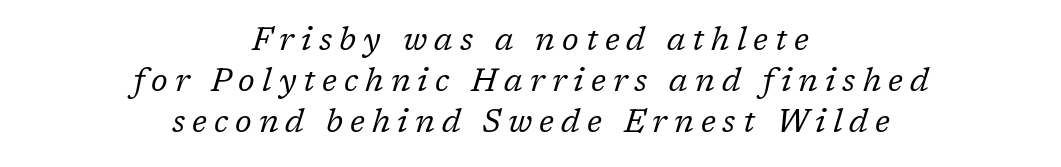
Q: Is the text bold? A: No.
Q: Is the text italic (slanted)? A: Yes, it leans right by about 17 degrees.
Q: Is the typeface a serif or a sans-serif typeface? A: Serif.
Q: Is the text underlined? A: No.
Q: How is the paragraph aligned? A: Centered.
Q: Is the spacing between letters normal or unusually wide? A: Unusually wide.
Q: Is the spacing between lines tight, normal or loose? A: Normal.
Q: Width (condensed, normal, or wide)? A: Normal.
Q: Stroke contrast? A: Low.
Q: x-height? A: Medium.
Q: Monospaced? A: No.
